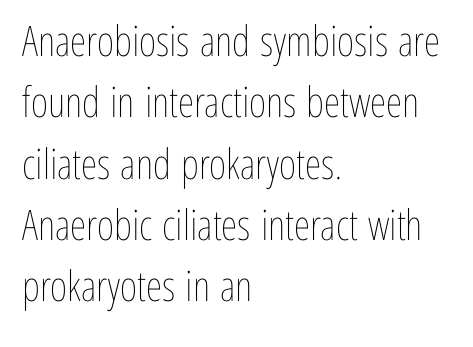
{"italic": "no", "bold": "no", "weight": "thin", "width": "condensed", "stroke_contrast": "low", "x_height": "medium", "monospaced": "no", "underline": "no", "align": "left", "line_spacing": "normal", "line_spacing_ratio": 1.46, "letter_spacing": "normal", "letter_spacing_em": 0.0, "glyph_px": 42}
